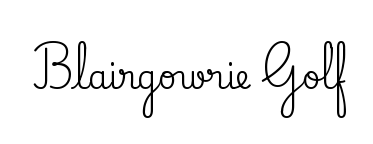
Q: Is the text italic (slanted)? A: No, it is upright.
Q: Is the typeface a serif or a sans-serif typeface? A: Serif.
Q: Is the text underlined? A: No.
Q: Is the spacing between letters normal or unusually wide? A: Normal.
Q: Width (condensed, normal, or wide)? A: Normal.
Q: Stroke contrast? A: Medium.
Q: x-height? A: Small.
Q: Monospaced? A: No.
